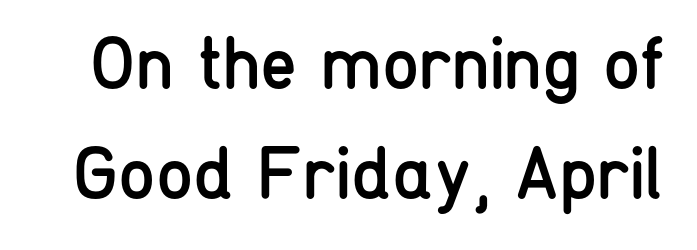
The image shows 75 px regular-weight, condensed sans-serif type, upright; set normal line spacing (1.47x), normal letter spacing, not underlined; low stroke contrast and a medium x-height.
